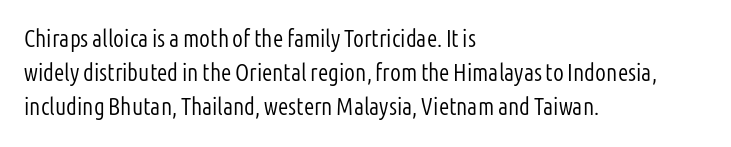
Q: Is the text bold? A: No.
Q: Is the text italic (slanted)? A: No, it is upright.
Q: Is the text underlined? A: No.
Q: How is the paragraph aligned? A: Left-aligned.
Q: Is the spacing between letters normal or unusually wide? A: Normal.
Q: Is the spacing between lines tight, normal or loose? A: Normal.
